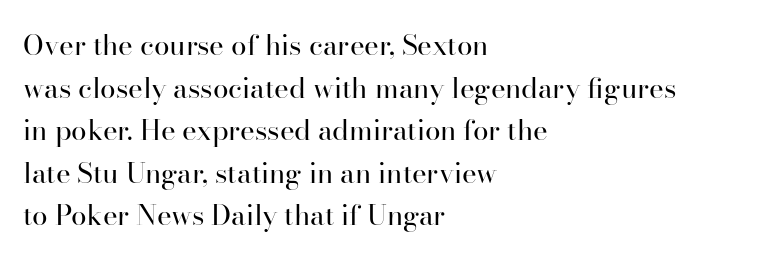
{"serif": "yes", "italic": "no", "bold": "no", "weight": "regular", "width": "normal", "stroke_contrast": "high", "x_height": "small", "monospaced": "no", "underline": "no", "align": "left", "line_spacing": "normal", "line_spacing_ratio": 1.52, "letter_spacing": "normal", "letter_spacing_em": 0.0, "glyph_px": 28}
